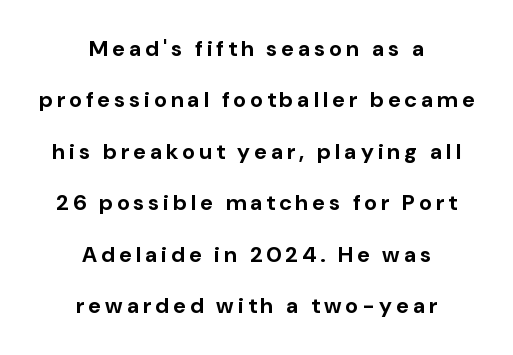
{"italic": "no", "bold": "yes", "underline": "no", "align": "center", "line_spacing": "loose", "line_spacing_ratio": 2.34, "glyph_px": 22}
